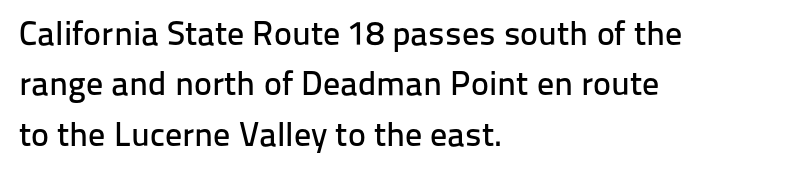
Q: Is the text italic (slanted)? A: No, it is upright.
Q: Is the typeface a serif or a sans-serif typeface? A: Sans-serif.
Q: Is the text underlined? A: No.
Q: How is the paragraph aligned? A: Left-aligned.
Q: Is the spacing between letters normal or unusually wide? A: Normal.
Q: Is the spacing between lines tight, normal or loose? A: Normal.
Q: Width (condensed, normal, or wide)? A: Normal.
Q: Stroke contrast? A: Low.
Q: x-height? A: Medium.
Q: Monospaced? A: No.
